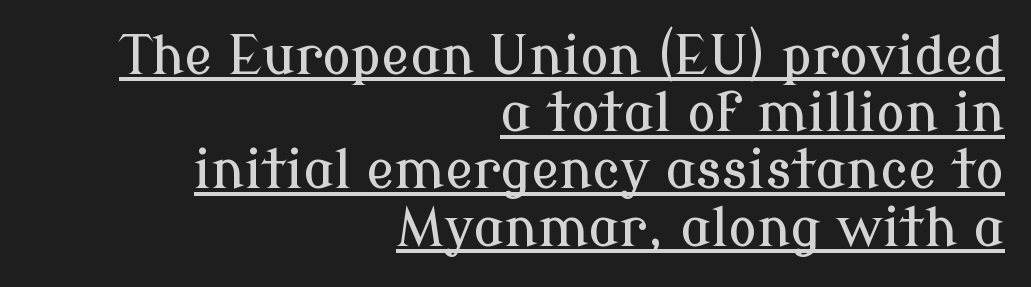
{"serif": "yes", "italic": "no", "width": "normal", "stroke_contrast": "low", "x_height": "medium", "monospaced": "no", "underline": "yes", "align": "right", "line_spacing": "tight", "line_spacing_ratio": 1.08, "letter_spacing": "normal", "letter_spacing_em": 0.0, "glyph_px": 53}
